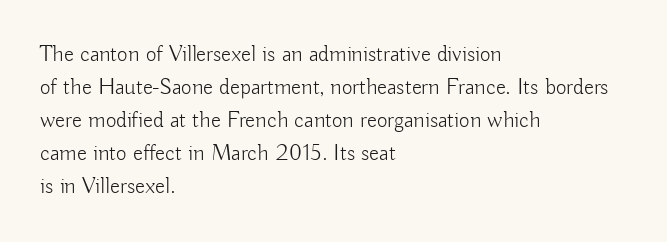
{"italic": "no", "bold": "no", "underline": "no", "align": "left", "line_spacing": "normal", "line_spacing_ratio": 1.43, "letter_spacing": "normal", "letter_spacing_em": 0.0, "glyph_px": 23}
